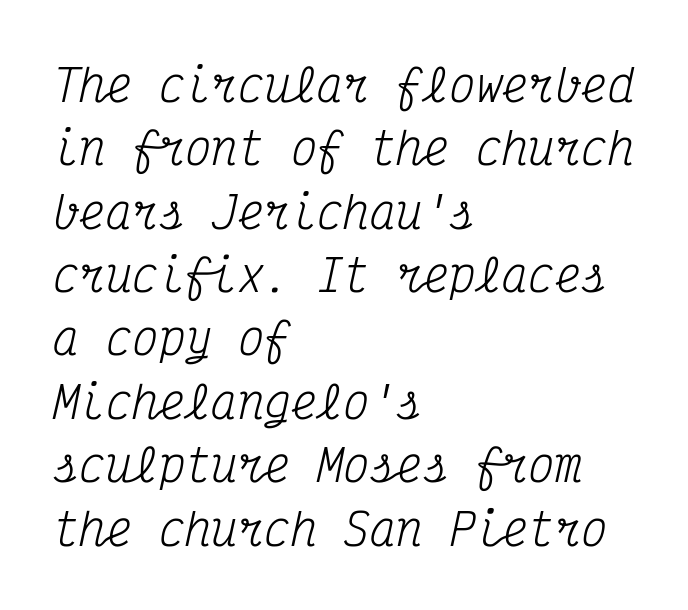
Q: Is the text bold? A: No.
Q: Is the text italic (slanted)? A: Yes, it leans right by about 12 degrees.
Q: Is the typeface a serif or a sans-serif typeface? A: Serif.
Q: Is the text underlined? A: No.
Q: How is the paragraph aligned? A: Left-aligned.
Q: Is the spacing between letters normal or unusually wide? A: Normal.
Q: Is the spacing between lines tight, normal or loose? A: Normal.
Q: Width (condensed, normal, or wide)? A: Condensed.
Q: Stroke contrast? A: Medium.
Q: x-height? A: Medium.
Q: Monospaced? A: Yes.
